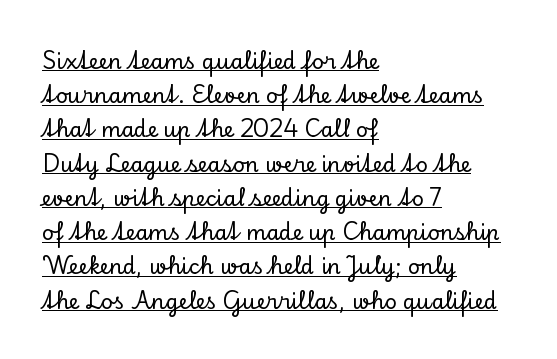
{"italic": "no", "underline": "yes", "align": "left", "line_spacing": "normal", "line_spacing_ratio": 1.63, "letter_spacing": "normal", "letter_spacing_em": 0.0, "glyph_px": 21}
